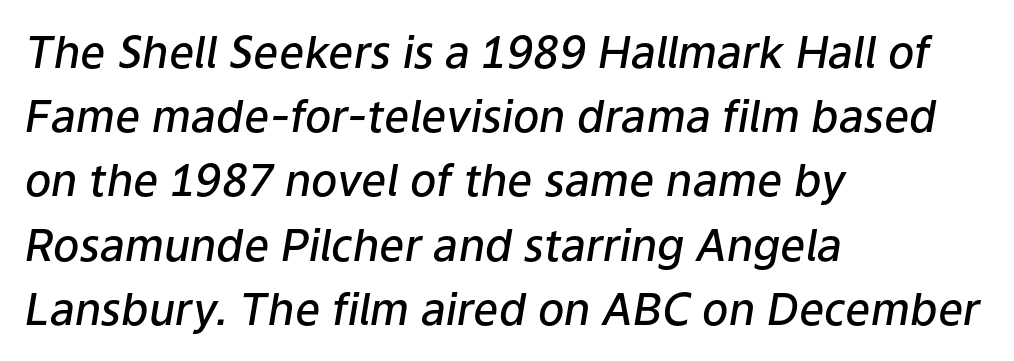
The image shows 44 px semibold type, italic (leaning right); set left-aligned, normal line spacing (1.46x), normal letter spacing, not underlined; low stroke contrast and a medium x-height.
